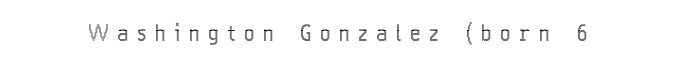
Q: Is the text italic (slanted)? A: No, it is upright.
Q: Is the text underlined? A: No.
Q: Is the spacing between letters normal or unusually wide? A: Unusually wide.
